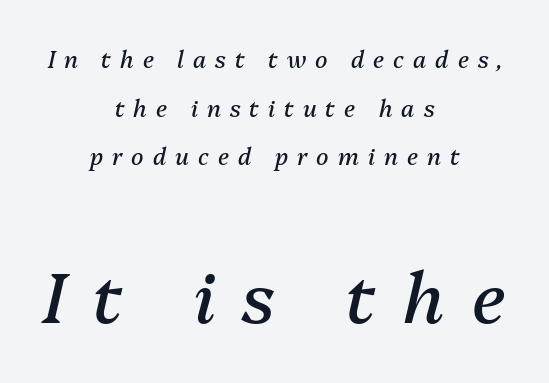
A light-to-regular cut is what we see here. Character widths vary here, with narrow letters taking less room than wide ones. This rendering uses center alignment, leaving both contours irregular but symmetric. Notice how the stems are inclined rather than vertical — that's the hallmark of italics.
